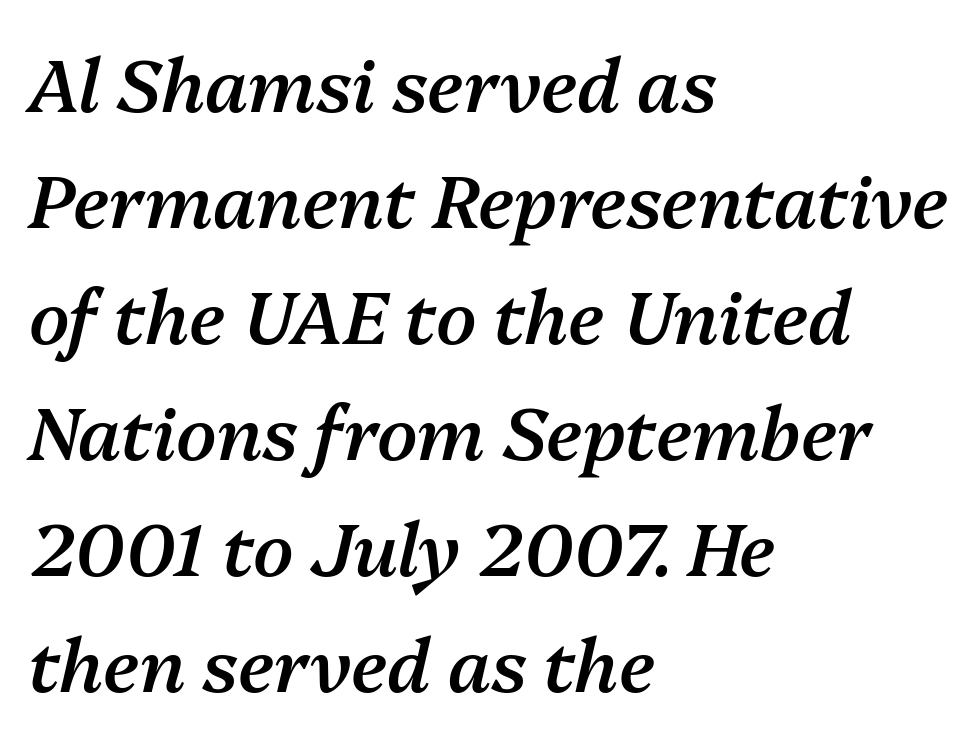
The image shows 73 px semibold type, italic (leaning right); set left-aligned, normal line spacing (1.59x), normal letter spacing, not underlined; medium stroke contrast and a medium x-height.
